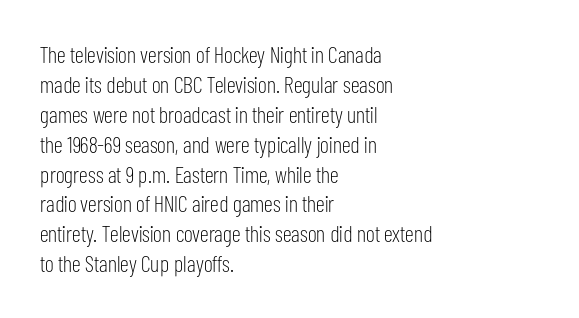
The lines are quadded left. The font sits on the lighter half of the weight spectrum, regular included. Tracking here is standard; glyphs follow each other at the usual distance. Italic? Not at all — the glyphs are vertical. Rule under the text: the space is simply empty.
